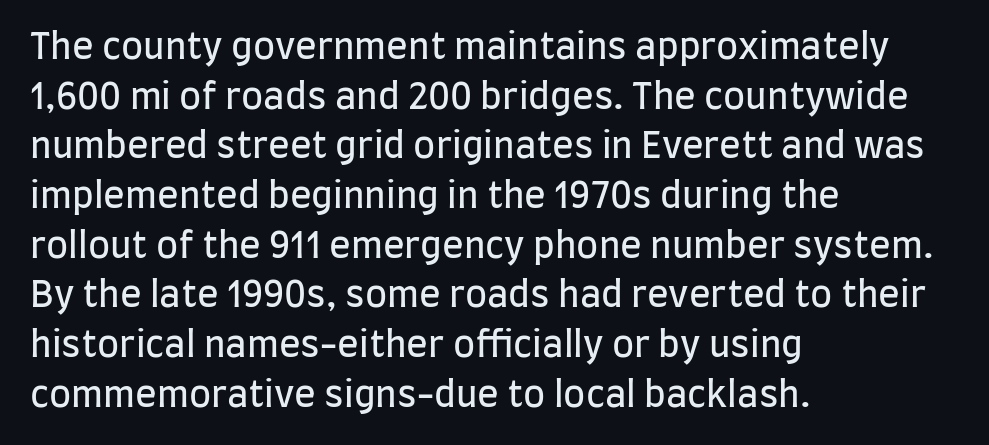
Q: Is the text bold? A: No.
Q: Is the text italic (slanted)? A: No, it is upright.
Q: Is the typeface a serif or a sans-serif typeface? A: Sans-serif.
Q: Is the text underlined? A: No.
Q: How is the paragraph aligned? A: Left-aligned.
Q: Is the spacing between letters normal or unusually wide? A: Normal.
Q: Is the spacing between lines tight, normal or loose? A: Normal.
Q: Width (condensed, normal, or wide)? A: Condensed.
Q: Stroke contrast? A: Low.
Q: x-height? A: Large.
Q: Monospaced? A: No.
